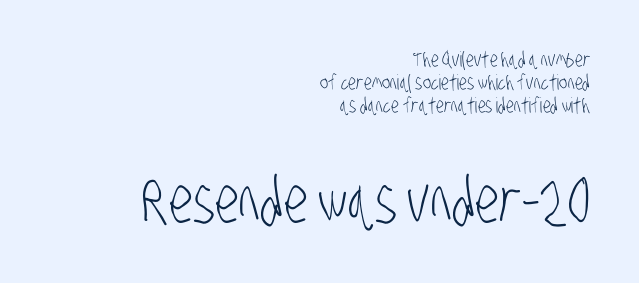
Q: Is the text bold? A: No.
Q: Is the typeface a serif or a sans-serif typeface? A: Sans-serif.
Q: Is the text underlined? A: No.
Q: How is the paragraph aligned? A: Right-aligned.
Q: Is the spacing between letters normal or unusually wide? A: Normal.
Q: Is the spacing between lines tight, normal or loose? A: Tight.
Q: Which block of text is set in a larger size, the first (top) or the second (bottom)? A: The second (bottom) one.
Q: Width (condensed, normal, or wide)? A: Condensed.
Q: Stroke contrast? A: Low.
Q: x-height? A: Large.
Q: Monospaced? A: No.
